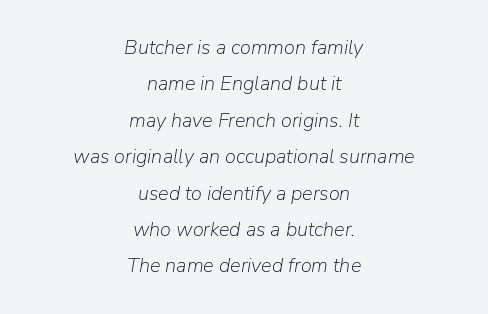
{"italic": "yes", "lean": "right", "slant_degrees": 9, "bold": "no", "underline": "no", "align": "center", "line_spacing_ratio": 1.82, "letter_spacing": "normal", "letter_spacing_em": 0.0, "glyph_px": 20}
